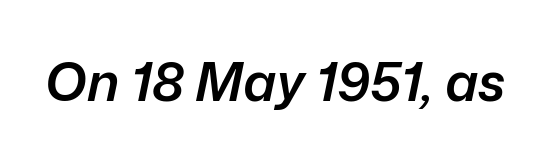
The image shows 53 px semibold type, italic (leaning right); set normal letter spacing, not underlined; low stroke contrast and a medium x-height.
